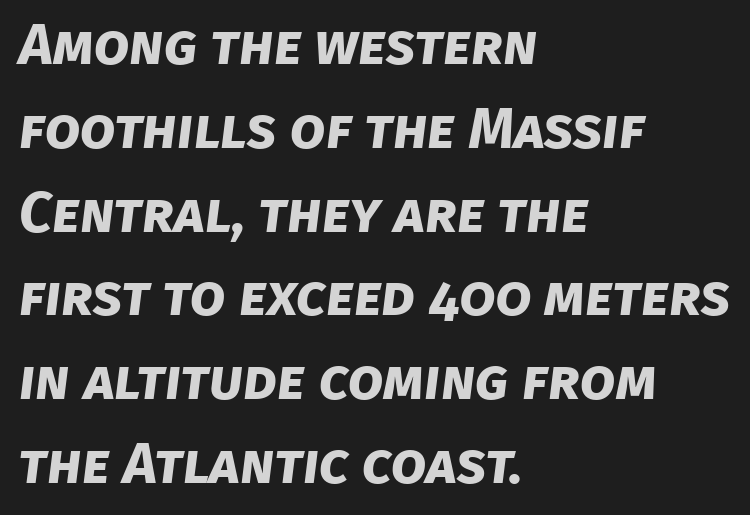
Q: Is the text bold? A: Yes.
Q: Is the typeface a serif or a sans-serif typeface? A: Sans-serif.
Q: Is the text underlined? A: No.
Q: How is the paragraph aligned? A: Left-aligned.
Q: Is the spacing between letters normal or unusually wide? A: Normal.
Q: Is the spacing between lines tight, normal or loose? A: Normal.
Q: Width (condensed, normal, or wide)? A: Normal.
Q: Stroke contrast? A: Low.
Q: x-height? A: Large.
Q: Monospaced? A: No.
